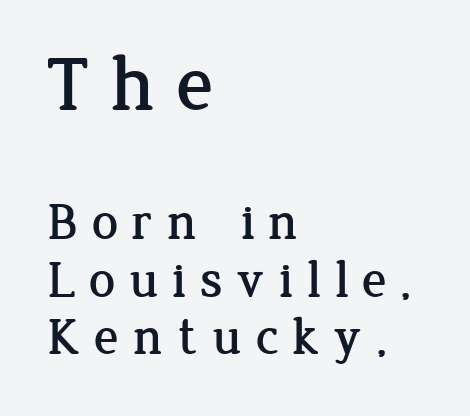
The glyphs are unaccompanied by any horizontal stroke below them. Posture: vertical. Spacing verdict: proportional, widths tailored to each character. Compared with a centered layout, this one pins lines to the left instead. Substantial extra tracking has been applied to these lines.
